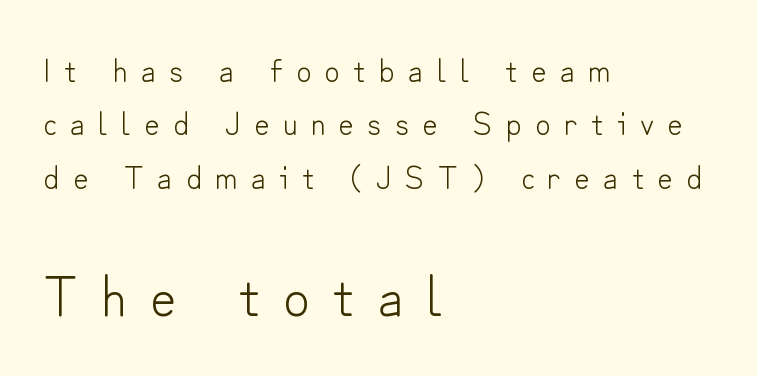
The rendering enlarges the type as you move from the upper chunk to the lower. The paragraph shown leans on its left margin. Proportional: the letters do not fall into vertical columns. The passage shown has open, widely tracked lettering throughout. Stems and bowls with no extra thickness — not bold.
